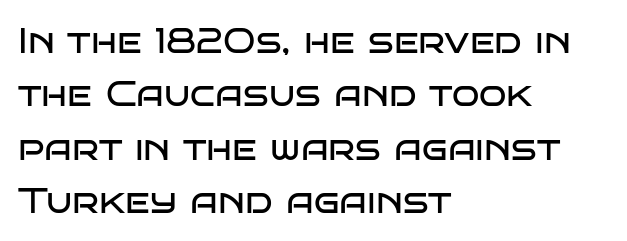
The image shows 36 px regular-weight, wide sans-serif type, upright; set left-aligned, normal line spacing (1.48x), normal letter spacing, not underlined; low stroke contrast and a large x-height.
